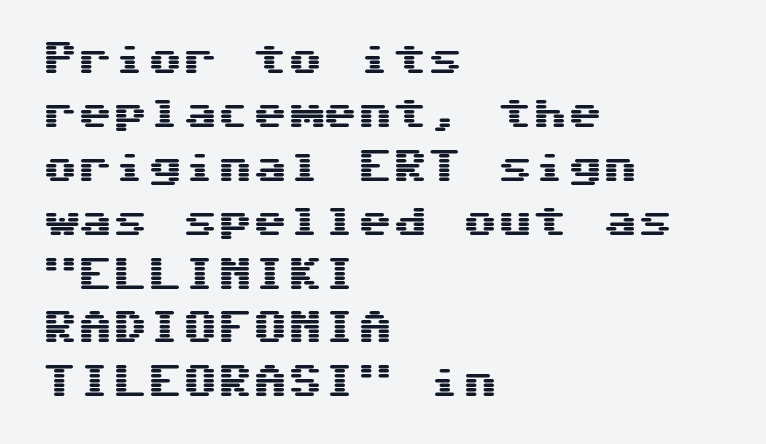
Q: Is the text italic (slanted)? A: No, it is upright.
Q: Is the typeface a serif or a sans-serif typeface? A: Sans-serif.
Q: Is the text underlined? A: No.
Q: How is the paragraph aligned? A: Left-aligned.
Q: Is the spacing between letters normal or unusually wide? A: Normal.
Q: Is the spacing between lines tight, normal or loose? A: Normal.
Q: Width (condensed, normal, or wide)? A: Wide.
Q: Stroke contrast? A: Medium.
Q: x-height? A: Medium.
